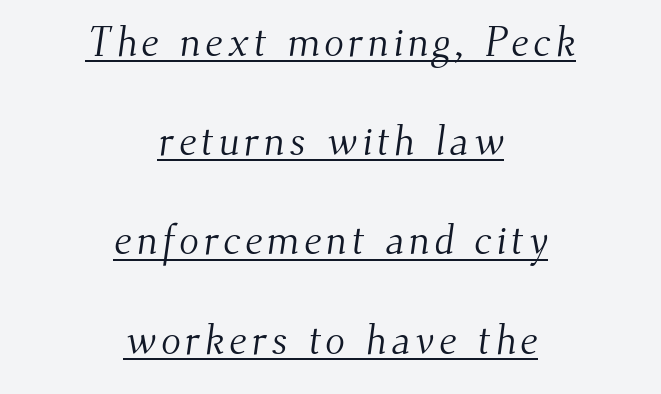
{"serif": "yes", "bold": "no", "weight": "light", "width": "normal", "stroke_contrast": "medium", "x_height": "small", "monospaced": "no", "underline": "yes", "align": "center", "line_spacing": "loose", "line_spacing_ratio": 2.42, "glyph_px": 41}
